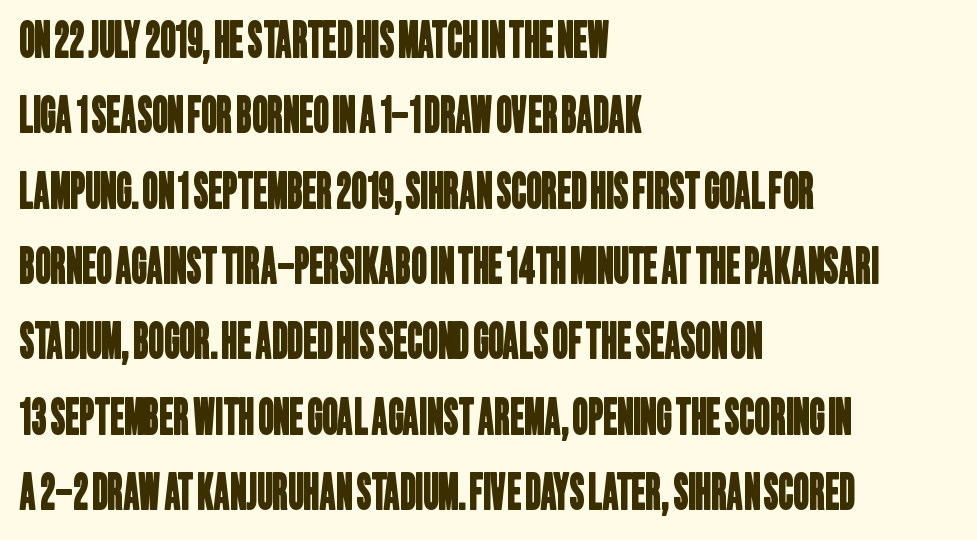
{"serif": "no", "width": "condensed", "stroke_contrast": "low", "x_height": "large", "monospaced": "no", "underline": "no", "align": "left", "line_spacing": "normal", "line_spacing_ratio": 1.57, "letter_spacing": "normal", "letter_spacing_em": 0.0, "glyph_px": 48}
